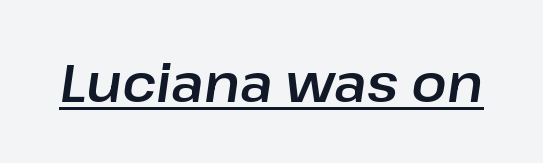
Varying glyph widths throughout — classic text-font behaviour. The face used here has a pronounced slope to its letters. You can see a thin bar hugging the bottom of the glyphs. Observe the ordinary spacing: letters are neighbours, not strangers.
